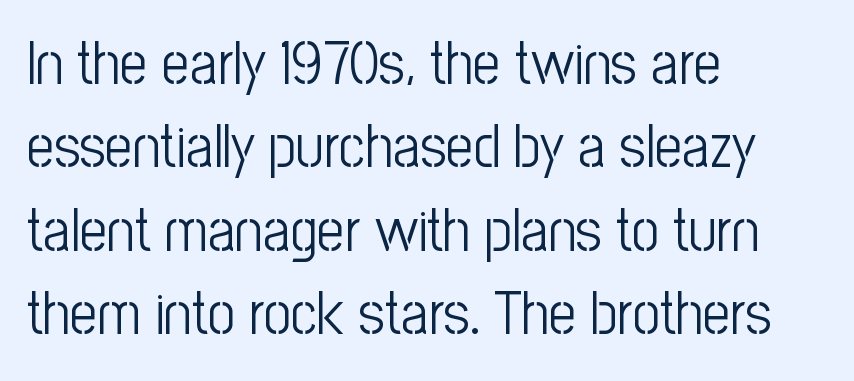
Honestly, the letter spacing is just normal — you wouldn't notice it. Character widths vary here, with narrow letters taking less room than wide ones. No heavy texture on the line: the type isn't bold. One glance says typical: line gaps are just what's usual. Serif or sans? Sans — the stroke terminals are bare. The glyphs are unaccompanied by any horizontal stroke below them.
